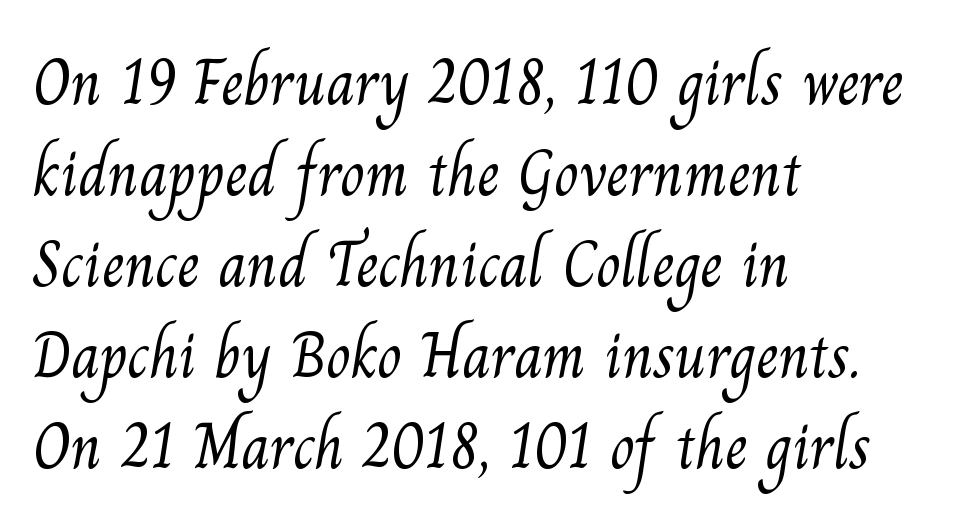
Q: Is the text bold? A: No.
Q: Is the typeface a serif or a sans-serif typeface? A: Serif.
Q: Is the text underlined? A: No.
Q: How is the paragraph aligned? A: Left-aligned.
Q: Is the spacing between letters normal or unusually wide? A: Normal.
Q: Is the spacing between lines tight, normal or loose? A: Normal.
Q: Width (condensed, normal, or wide)? A: Normal.
Q: Stroke contrast? A: Medium.
Q: x-height? A: Small.
Q: Monospaced? A: No.
